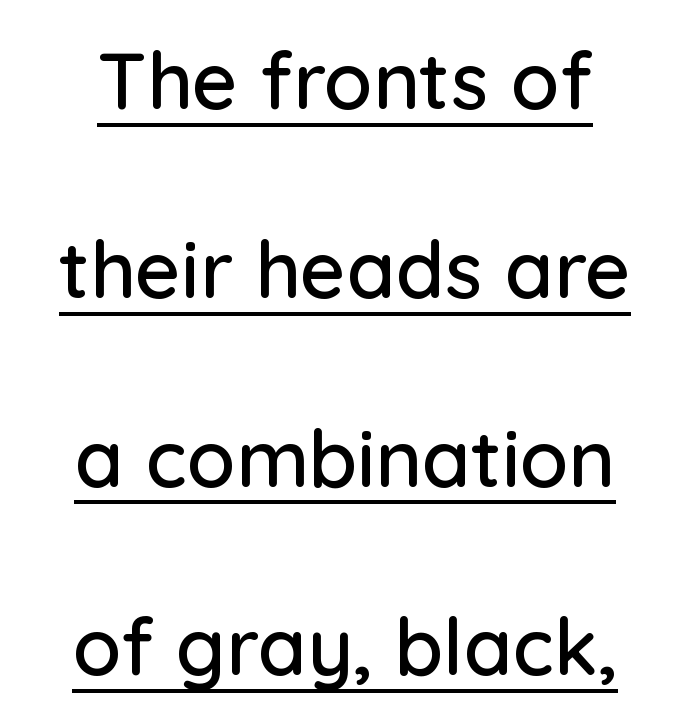
Posture: straight, roman, zero tilt. No extra tracking has been applied to these lines. The lettering is marked with a stroke running underneath it. Notice the wide empty band between every row — that's loose leading. These lines are composed in type without serifs.
